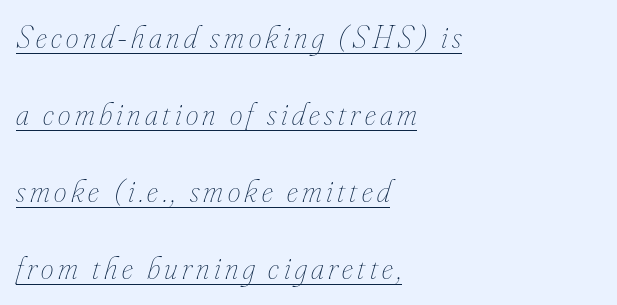
Q: Is the text bold? A: No.
Q: Is the text italic (slanted)? A: Yes, it leans right by about 16 degrees.
Q: Is the text underlined? A: Yes.
Q: How is the paragraph aligned? A: Left-aligned.
Q: Is the spacing between lines tight, normal or loose? A: Loose.
Q: Width (condensed, normal, or wide)? A: Condensed.
Q: Stroke contrast? A: Low.
Q: x-height? A: Small.
Q: Monospaced? A: No.
